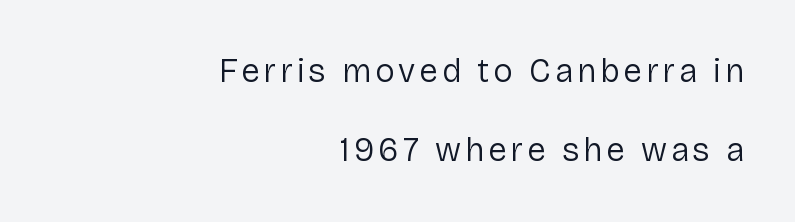
Q: Is the text bold? A: No.
Q: Is the text italic (slanted)? A: No, it is upright.
Q: Is the typeface a serif or a sans-serif typeface? A: Sans-serif.
Q: Is the text underlined? A: No.
Q: How is the paragraph aligned? A: Right-aligned.
Q: Is the spacing between lines tight, normal or loose? A: Loose.
Q: Width (condensed, normal, or wide)? A: Normal.
Q: Stroke contrast? A: Low.
Q: x-height? A: Medium.
Q: Monospaced? A: No.
